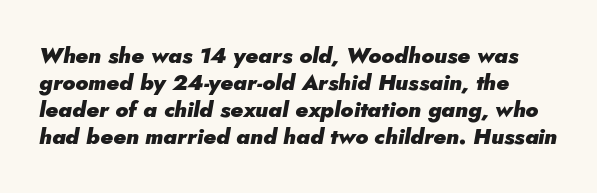
{"italic": "yes", "lean": "right", "slant_degrees": 5, "bold": "yes", "underline": "no", "line_spacing_ratio": 1.23, "letter_spacing": "normal", "letter_spacing_em": 0.0, "glyph_px": 22}
